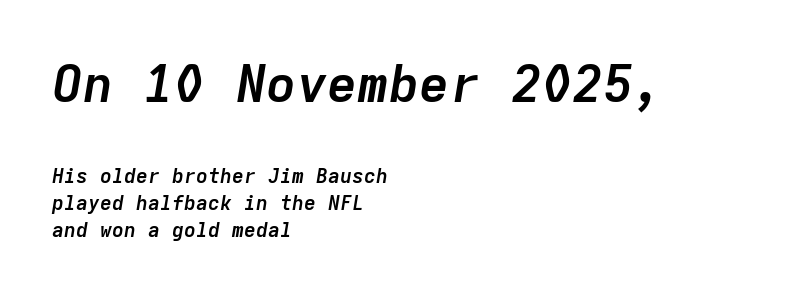
The axis of the letterforms is tilted away from vertical. The vertical gap from one line to the next is medium. The setting favours the left margin, as ordinary paragraphs usually do. These two chunks differ in scale, with the top chunk taking the larger measure.
